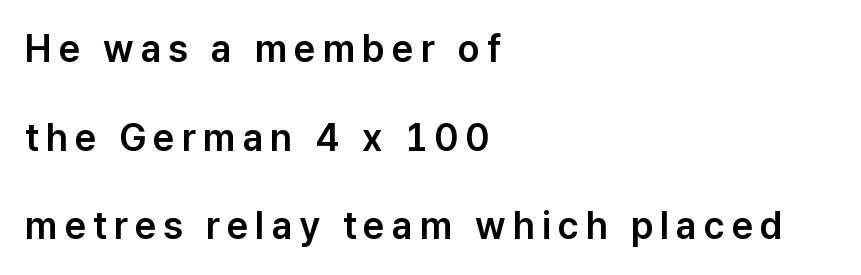
{"serif": "no", "italic": "no", "width": "normal", "stroke_contrast": "low", "x_height": "medium", "monospaced": "no", "underline": "no", "align": "left", "line_spacing": "loose", "line_spacing_ratio": 2.33, "glyph_px": 38}
